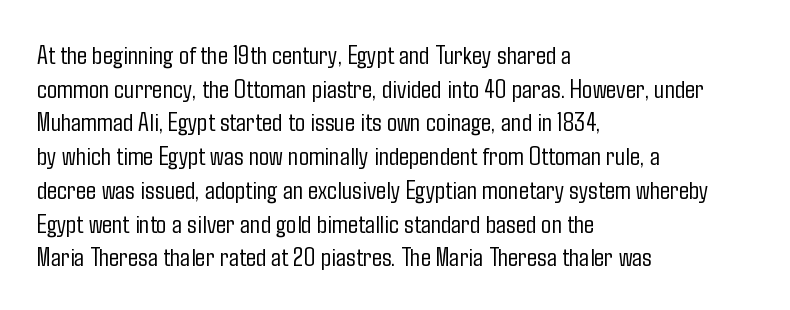
Q: Is the text bold? A: No.
Q: Is the text italic (slanted)? A: No, it is upright.
Q: Is the text underlined? A: No.
Q: How is the paragraph aligned? A: Left-aligned.
Q: Is the spacing between letters normal or unusually wide? A: Normal.
Q: Is the spacing between lines tight, normal or loose? A: Normal.
